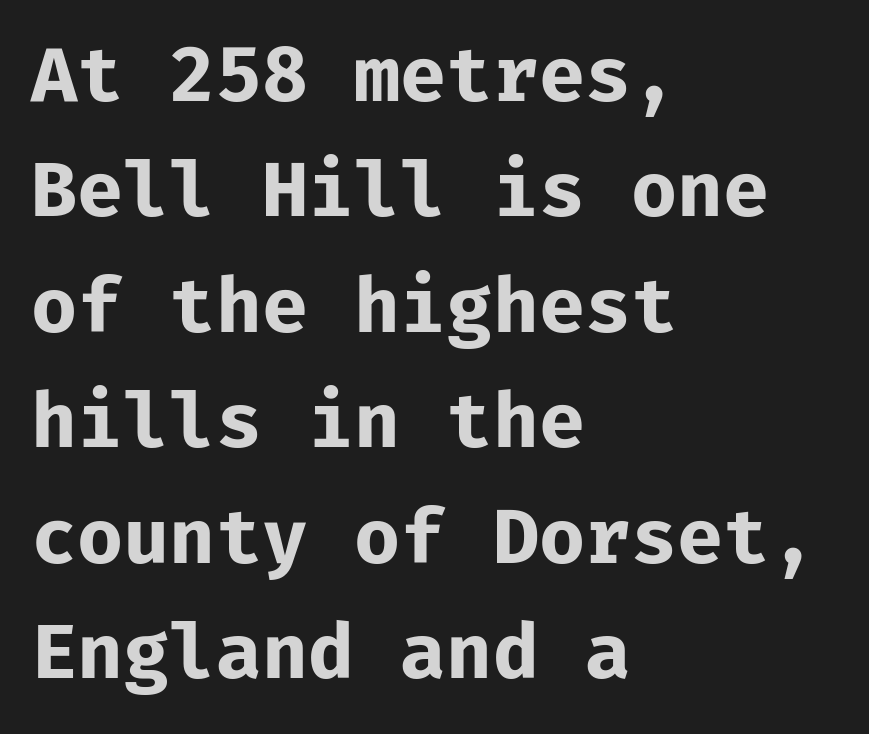
{"serif": "no", "italic": "no", "bold": "yes", "weight": "bold", "width": "normal", "stroke_contrast": "low", "x_height": "medium", "monospaced": "yes", "underline": "no", "align": "left", "line_spacing": "normal", "line_spacing_ratio": 1.54, "letter_spacing": "normal", "letter_spacing_em": 0.0, "glyph_px": 75}
